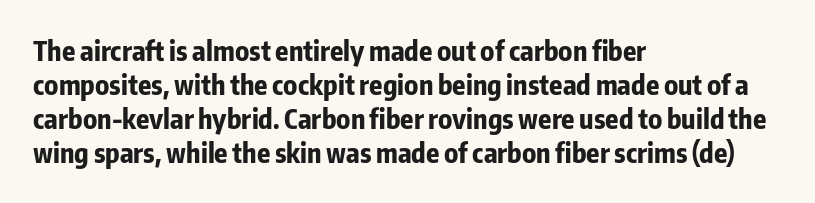
{"italic": "no", "bold": "yes", "underline": "no", "align": "left", "line_spacing": "normal", "line_spacing_ratio": 1.26, "letter_spacing": "normal", "letter_spacing_em": 0.0, "glyph_px": 27}
